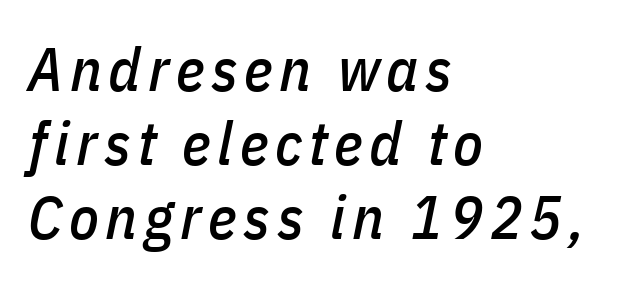
Q: Is the text italic (slanted)? A: Yes, it leans right by about 11 degrees.
Q: Is the text underlined? A: No.
Q: How is the paragraph aligned? A: Left-aligned.
Q: Width (condensed, normal, or wide)? A: Condensed.
Q: Stroke contrast? A: Low.
Q: x-height? A: Medium.
Q: Monospaced? A: No.
